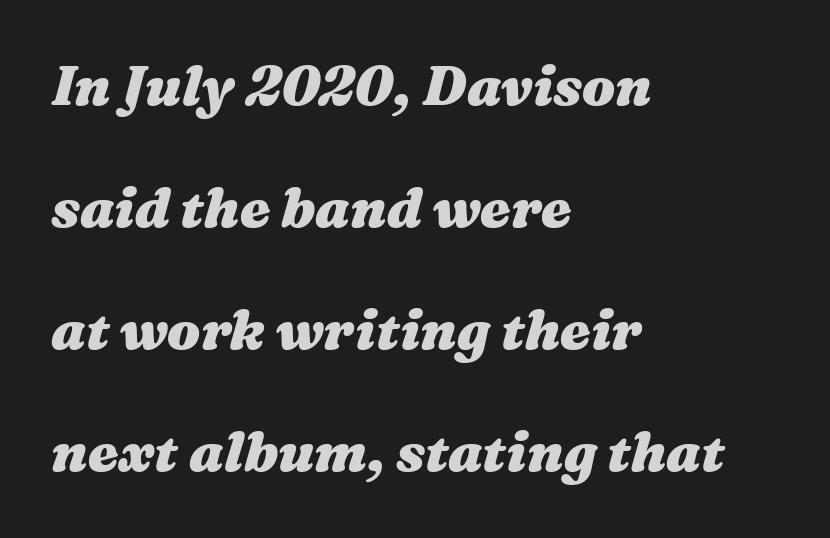
{"italic": "yes", "lean": "right", "slant_degrees": 16, "bold": "yes", "weight": "heavy", "width": "wide", "stroke_contrast": "medium", "x_height": "medium", "monospaced": "no", "underline": "no", "align": "left", "line_spacing": "loose", "line_spacing_ratio": 2.22, "letter_spacing": "normal", "letter_spacing_em": 0.0, "glyph_px": 55}
